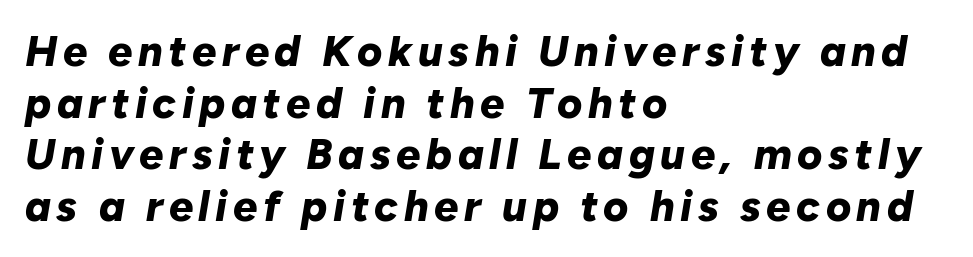
{"italic": "yes", "lean": "right", "slant_degrees": 10, "bold": "yes", "weight": "bold", "width": "normal", "stroke_contrast": "low", "x_height": "medium", "monospaced": "no", "underline": "no", "align": "left", "line_spacing_ratio": 1.2, "glyph_px": 43}
